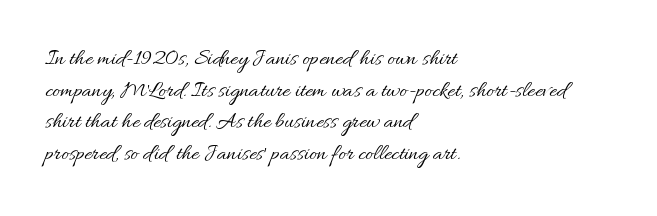
Line spacing here is normal. The text block is weighted toward the left margin, trailing off unevenly rightward. Lines of text with bare space underneath. Nothing unusual about the tracking: characters are spaced as the font intends. A quiet, ordinary-to-light weight characterises the typeface.
